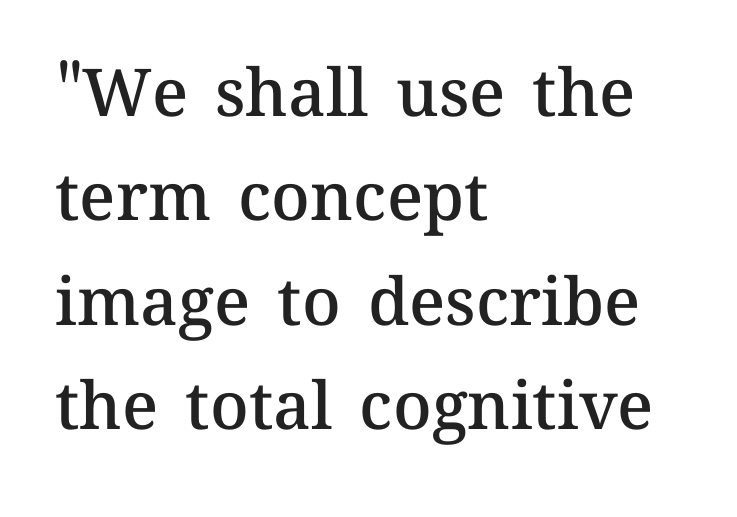
Q: Is the text bold? A: Semi-bold.
Q: Is the text italic (slanted)? A: No, it is upright.
Q: Is the text underlined? A: No.
Q: How is the paragraph aligned? A: Left-aligned.
Q: Is the spacing between letters normal or unusually wide? A: Normal.
Q: Is the spacing between lines tight, normal or loose? A: Normal.
Q: Width (condensed, normal, or wide)? A: Normal.
Q: Stroke contrast? A: Medium.
Q: x-height? A: Medium.
Q: Monospaced? A: No.
